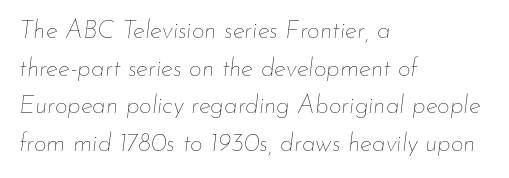
{"italic": "yes", "lean": "right", "slant_degrees": 7, "bold": "no", "underline": "no", "align": "left", "line_spacing": "normal", "line_spacing_ratio": 1.51, "letter_spacing": "normal", "letter_spacing_em": 0.0, "glyph_px": 25}
